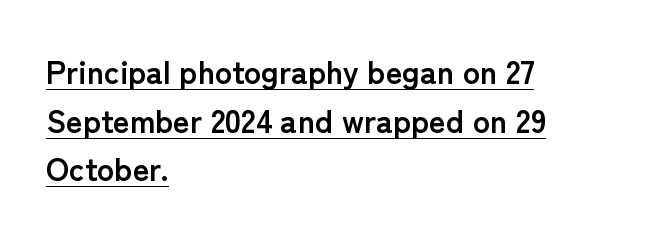
Weight check: bold — yes, fully. Honestly, the row spacing looks completely unremarkable. This sample uses plain, unmodified letter spacing. The words here are underlined. This is roman type, the default non-slanted kind. Leftover space on each line is placed entirely after the last word.
